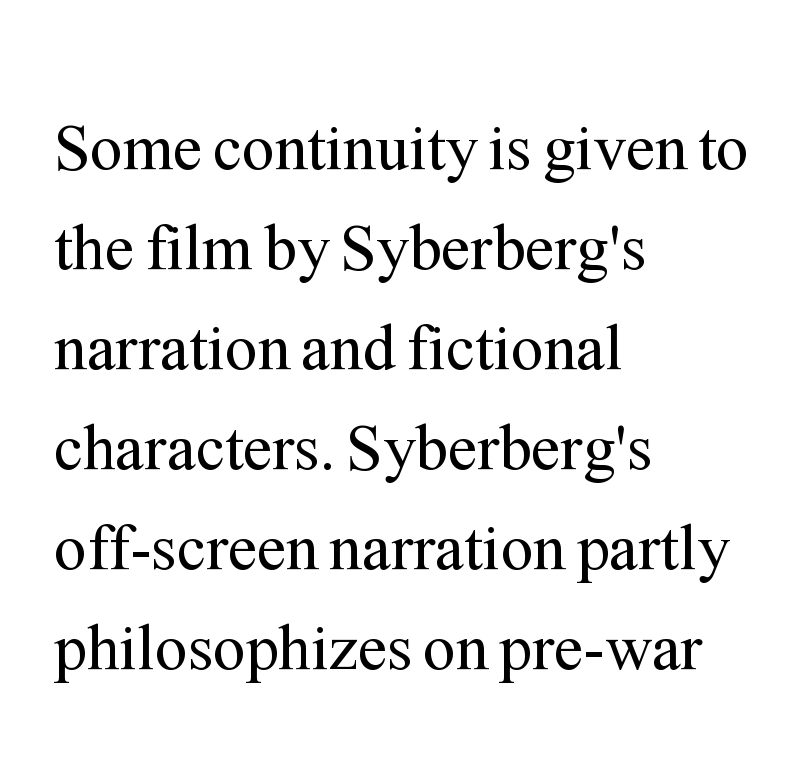
{"serif": "yes", "italic": "no", "bold": "no", "weight": "regular", "width": "normal", "stroke_contrast": "medium", "x_height": "medium", "monospaced": "no", "underline": "no", "align": "left", "line_spacing": "normal", "line_spacing_ratio": 1.54, "letter_spacing": "normal", "letter_spacing_em": 0.0, "glyph_px": 65}
